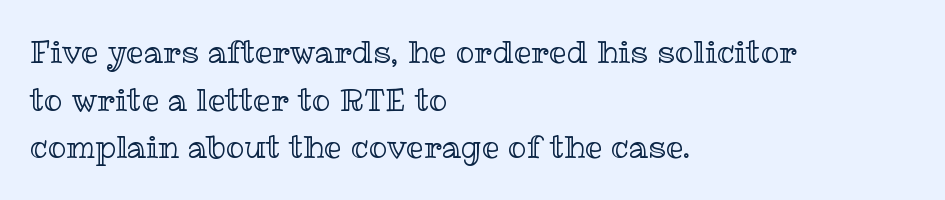
These lines are set flush left with a ragged right edge. The designer left line spacing at the default. These lines keep a tight, regular rhythm from letter to letter. Character widths vary here, with narrow letters taking less room than wide ones. Bare-footed words on every line.
